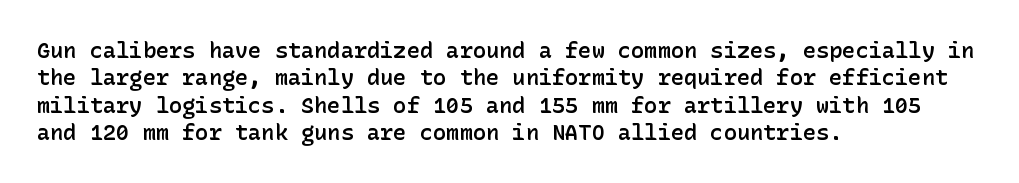
{"italic": "no", "bold": "semi", "underline": "no", "align": "left", "line_spacing_ratio": 1.24, "letter_spacing": "normal", "letter_spacing_em": 0.0, "glyph_px": 22}
